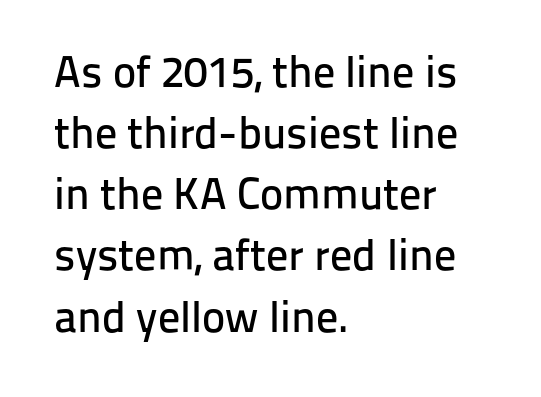
The image shows 44 px sans-serif type, upright; set left-aligned, normal line spacing (1.39x), normal letter spacing, not underlined; low stroke contrast and a medium x-height.
